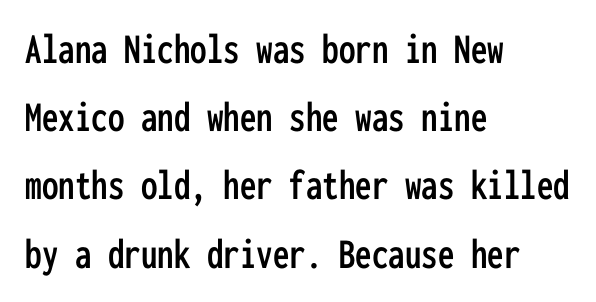
The image shows 44 px condensed sans-serif type, upright, monospaced; set left-aligned, normal line spacing (1.55x), normal letter spacing, not underlined; low stroke contrast and a medium x-height.
